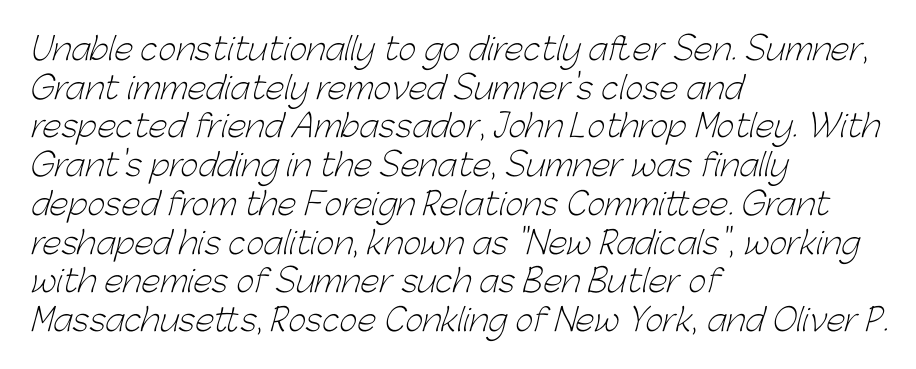
{"serif": "no", "bold": "no", "weight": "light", "width": "normal", "stroke_contrast": "low", "x_height": "medium", "monospaced": "no", "underline": "no", "align": "left", "line_spacing": "normal", "line_spacing_ratio": 1.25, "letter_spacing": "normal", "letter_spacing_em": 0.0, "glyph_px": 31}
